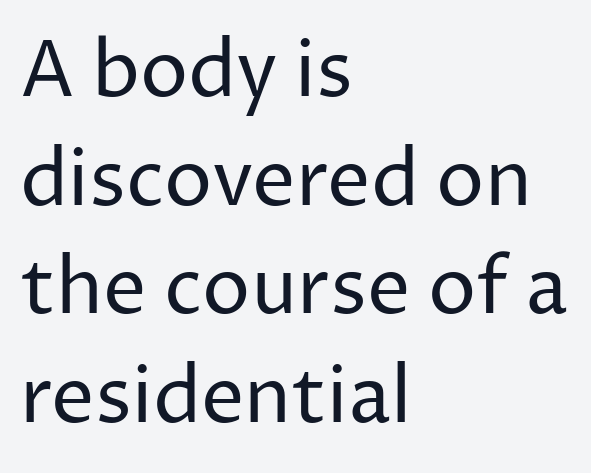
Q: Is the text bold? A: No.
Q: Is the text italic (slanted)? A: No, it is upright.
Q: Is the typeface a serif or a sans-serif typeface? A: Sans-serif.
Q: Is the text underlined? A: No.
Q: How is the paragraph aligned? A: Left-aligned.
Q: Is the spacing between letters normal or unusually wide? A: Normal.
Q: Is the spacing between lines tight, normal or loose? A: Normal.
Q: Width (condensed, normal, or wide)? A: Normal.
Q: Stroke contrast? A: Low.
Q: x-height? A: Medium.
Q: Monospaced? A: No.
